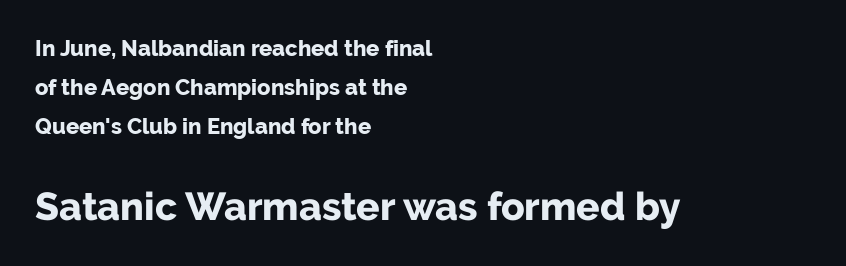
Q: Is the text bold? A: Yes.
Q: Is the text italic (slanted)? A: No, it is upright.
Q: Is the typeface a serif or a sans-serif typeface? A: Sans-serif.
Q: Is the text underlined? A: No.
Q: How is the paragraph aligned? A: Left-aligned.
Q: Is the spacing between letters normal or unusually wide? A: Normal.
Q: Which block of text is set in a larger size, the first (top) or the second (bottom)? A: The second (bottom) one.
Q: Width (condensed, normal, or wide)? A: Normal.
Q: Stroke contrast? A: Low.
Q: x-height? A: Medium.
Q: Monospaced? A: No.
